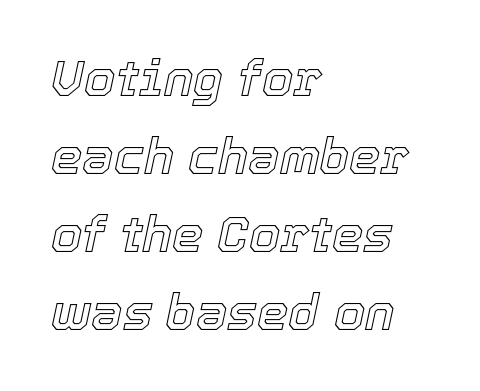
{"italic": "yes", "lean": "right", "slant_degrees": 12, "width": "normal", "x_height": "medium", "monospaced": "no", "underline": "no", "align": "left", "line_spacing": "normal", "line_spacing_ratio": 1.56, "letter_spacing": "normal", "letter_spacing_em": 0.0, "glyph_px": 50}
